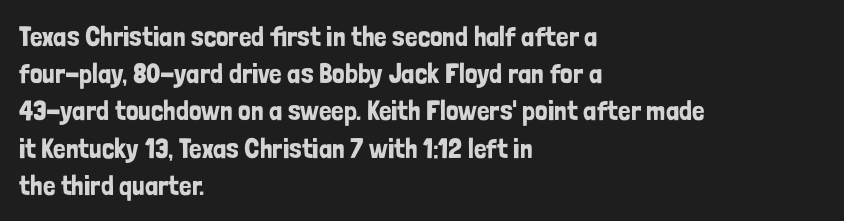
{"serif": "no", "italic": "no", "width": "condensed", "stroke_contrast": "low", "x_height": "medium", "monospaced": "no", "underline": "no", "align": "left", "line_spacing": "normal", "line_spacing_ratio": 1.33, "letter_spacing": "normal", "letter_spacing_em": 0.0, "glyph_px": 28}
